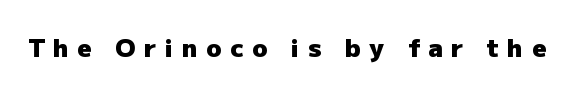
A bare baseline throughout the passage. Compared with typical body copy, the letter spacing here is much looser. This is heavy type, rendered in bold. Vertical strokes here are truly vertical.
